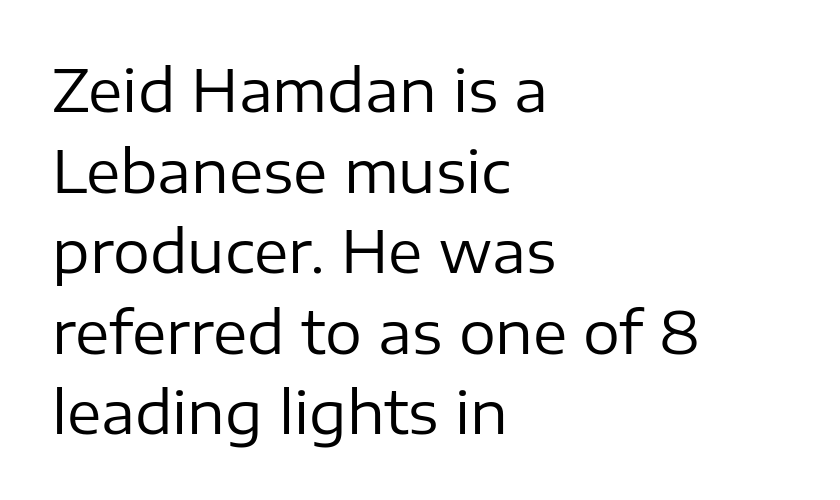
{"serif": "no", "italic": "no", "bold": "no", "weight": "regular", "width": "normal", "stroke_contrast": "low", "x_height": "medium", "monospaced": "no", "underline": "no", "align": "left", "line_spacing": "normal", "line_spacing_ratio": 1.39, "letter_spacing": "normal", "letter_spacing_em": 0.0, "glyph_px": 58}
